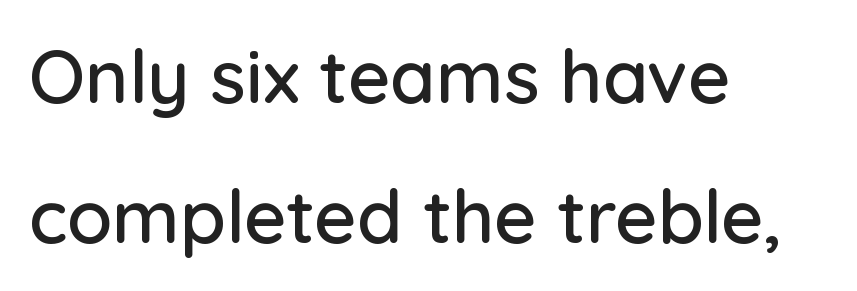
Does the lettering tilt? It doesn't — this is upright. I'd call this a sans setting — the letters go barefoot. Varying glyph widths throughout — classic text-font behaviour. The ragged edge is on the right, which tells us the setting is flush left. The face used here is rendered with its standard letterfit. Unmarked baselines from the first word to the last.
